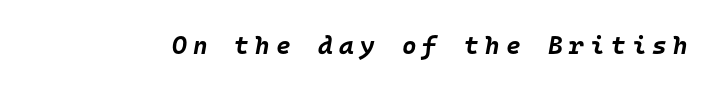
The image shows 25 px bold type, italic (leaning right); set unusually wide letter spacing (+0.25 em), not underlined.
